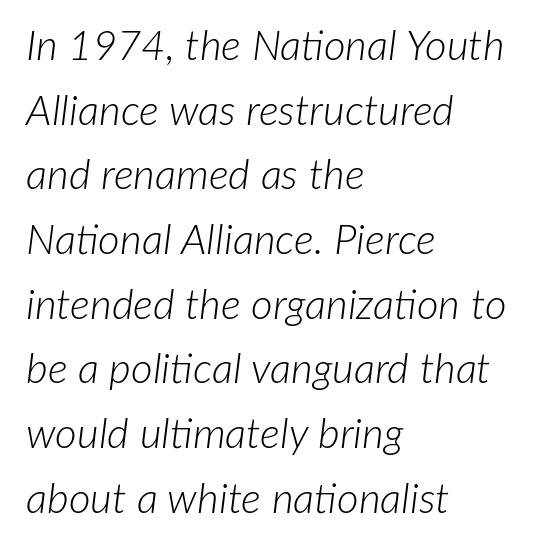
Ink coverage per letter is moderate at most. Do the characters align in a grid? No, the font is proportional. Type without underlining. The specimen reads as italic at a glance. Visually the block forms a straight wall on the left and a jagged coastline on the right. A typesetter would call this leading conventional body-copy spacing.
